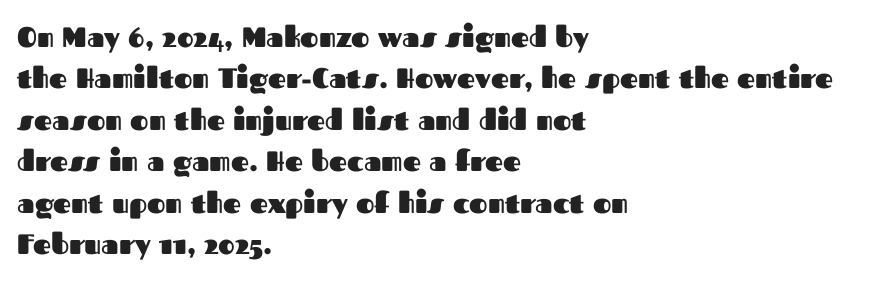
The string is rendered with underlining switched off. Posture: vertical. The rendering shows plain stroke endings on the letterforms — a sans-serif design. Pretty heavy lettering here — definitely bold. The rag falls on the right side of this text block. Does the leading feel generous? No, just average.
